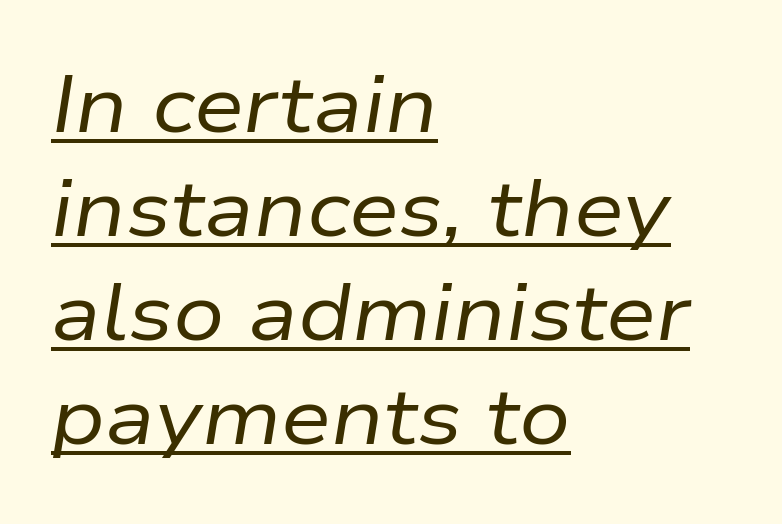
{"italic": "yes", "lean": "right", "slant_degrees": 9, "bold": "no", "weight": "regular", "width": "normal", "stroke_contrast": "low", "x_height": "medium", "monospaced": "no", "underline": "yes", "align": "left", "line_spacing": "normal", "line_spacing_ratio": 1.3, "letter_spacing": "normal", "letter_spacing_em": 0.0, "glyph_px": 80}
